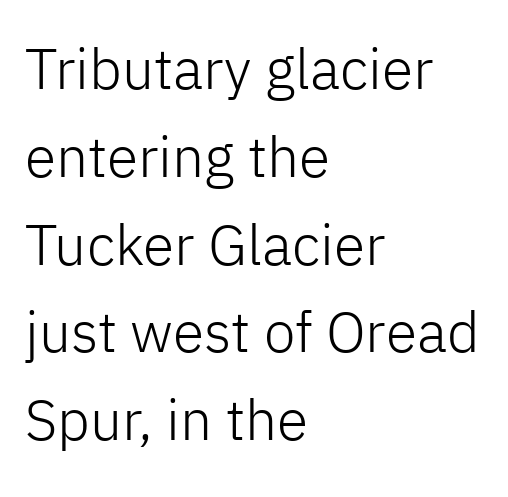
{"serif": "no", "italic": "no", "bold": "no", "weight": "light", "width": "normal", "stroke_contrast": "low", "x_height": "medium", "monospaced": "no", "underline": "no", "align": "left", "line_spacing": "normal", "line_spacing_ratio": 1.54, "letter_spacing": "normal", "letter_spacing_em": 0.0, "glyph_px": 57}
